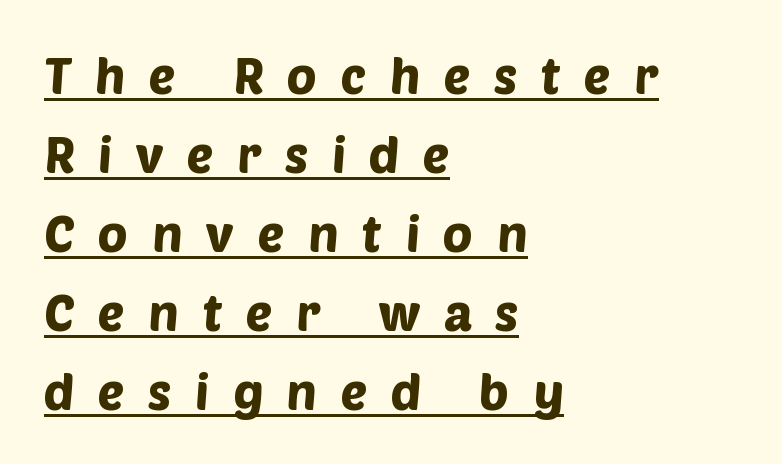
Horizontal bands of white between lines are of average thickness. Each word looks stretched out because of the extra space between its letters. Classification — sans serif. A typesetter would call this proportional, since set widths differ per character. Is there an underline? Yes — a line sits under the letters.
